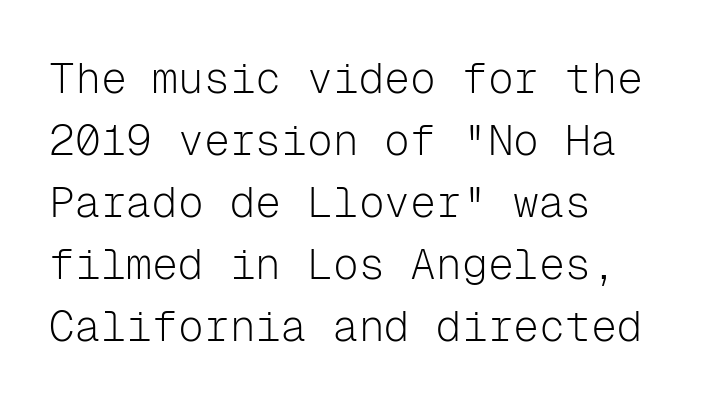
Q: Is the text bold? A: No.
Q: Is the text italic (slanted)? A: No, it is upright.
Q: Is the typeface a serif or a sans-serif typeface? A: Sans-serif.
Q: Is the text underlined? A: No.
Q: How is the paragraph aligned? A: Left-aligned.
Q: Is the spacing between letters normal or unusually wide? A: Normal.
Q: Is the spacing between lines tight, normal or loose? A: Normal.
Q: Width (condensed, normal, or wide)? A: Normal.
Q: Stroke contrast? A: Low.
Q: x-height? A: Medium.
Q: Monospaced? A: Yes.
